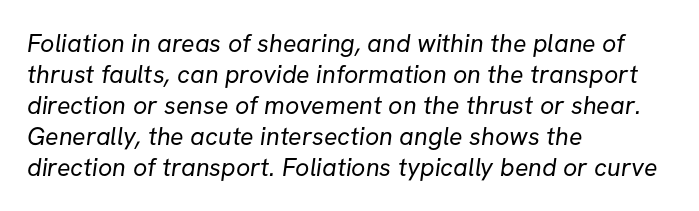
The image shows 25 px text type; set left-aligned, line spacing 1.24x, normal letter spacing, not underlined.
